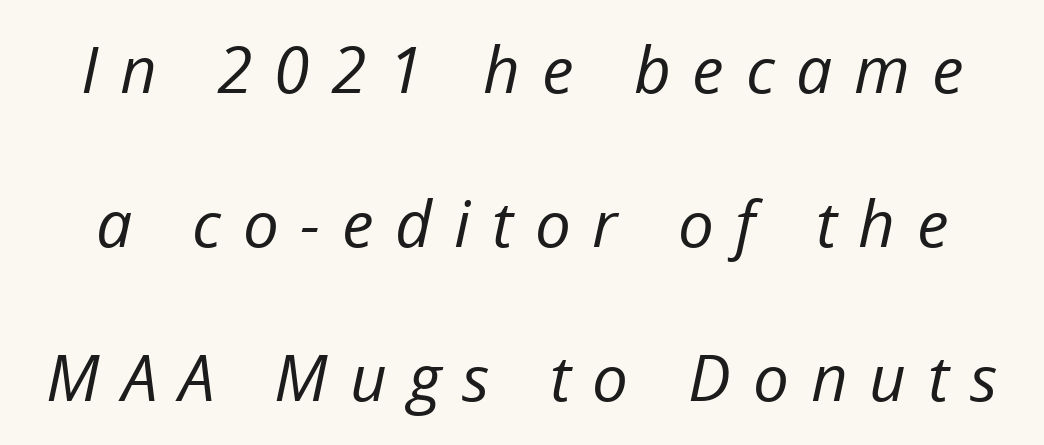
Q: Is the text bold? A: No.
Q: Is the text italic (slanted)? A: Yes, it leans right by about 12 degrees.
Q: Is the text underlined? A: No.
Q: Is the spacing between letters normal or unusually wide? A: Unusually wide.
Q: Is the spacing between lines tight, normal or loose? A: Loose.
Q: Width (condensed, normal, or wide)? A: Normal.
Q: Stroke contrast? A: Low.
Q: x-height? A: Medium.
Q: Monospaced? A: No.
